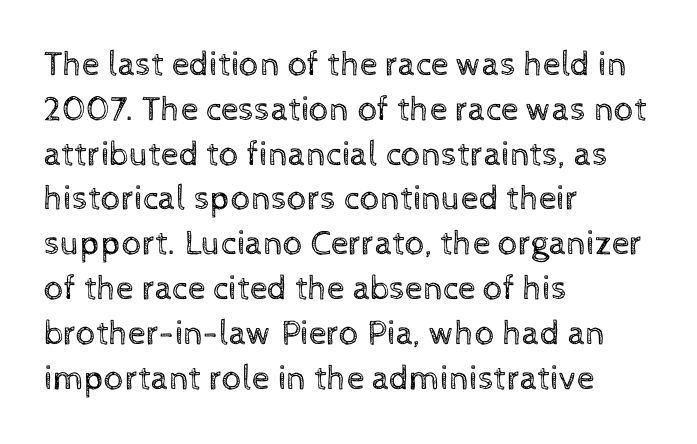
The image shows 35 px regular-weight type, upright; set left-aligned, normal line spacing (1.28x), normal letter spacing, not underlined; a medium x-height.
